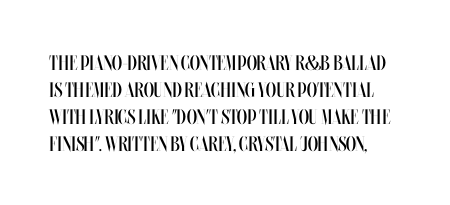
The image shows 21 px text type, upright; set normal line spacing (1.28x), normal letter spacing, not underlined.
